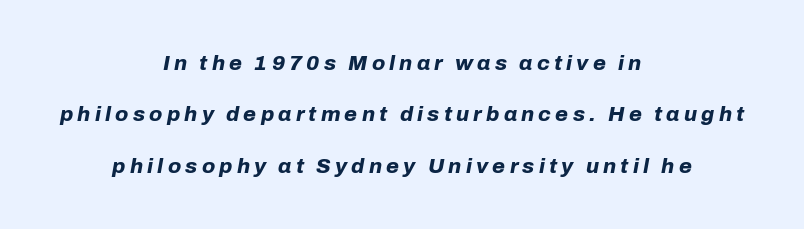
Q: Is the text bold? A: Yes.
Q: Is the text italic (slanted)? A: Yes, it leans right by about 10 degrees.
Q: Is the text underlined? A: No.
Q: How is the paragraph aligned? A: Centered.
Q: Is the spacing between letters normal or unusually wide? A: Unusually wide.
Q: Is the spacing between lines tight, normal or loose? A: Loose.
